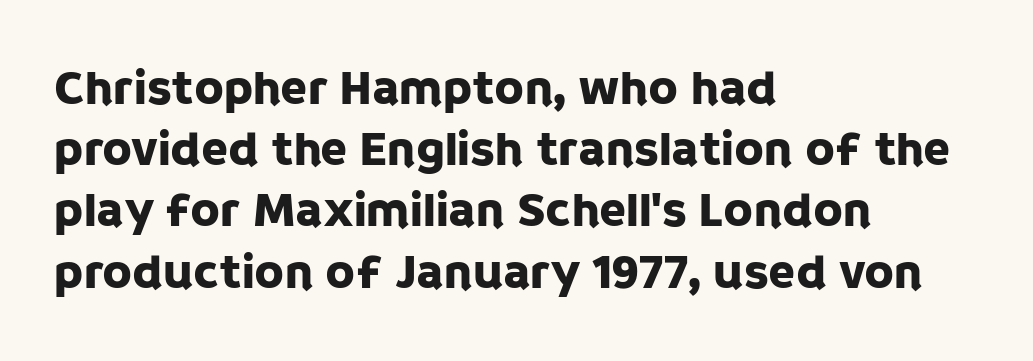
Q: Is the text italic (slanted)? A: No, it is upright.
Q: Is the typeface a serif or a sans-serif typeface? A: Sans-serif.
Q: Is the text underlined? A: No.
Q: How is the paragraph aligned? A: Left-aligned.
Q: Is the spacing between letters normal or unusually wide? A: Normal.
Q: Is the spacing between lines tight, normal or loose? A: Normal.
Q: Width (condensed, normal, or wide)? A: Normal.
Q: Stroke contrast? A: Low.
Q: x-height? A: Large.
Q: Monospaced? A: No.
